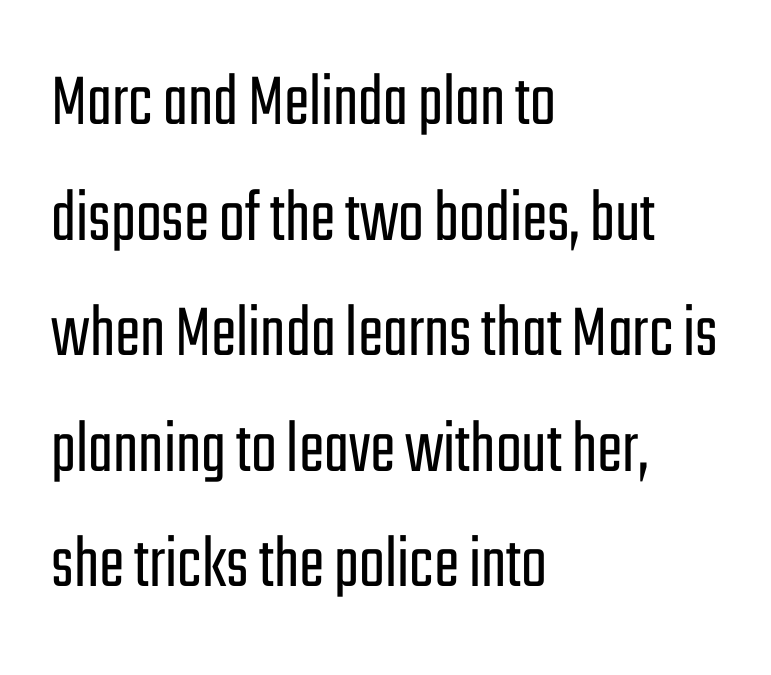
Line spacing here is normal. Character widths vary here, with narrow letters taking less room than wide ones. Stroke terminals: plain, sans-serif. Every row of glyphs begins at an identical x-position on the left. Inter-character spacing is left at the font's built-in metrics.
